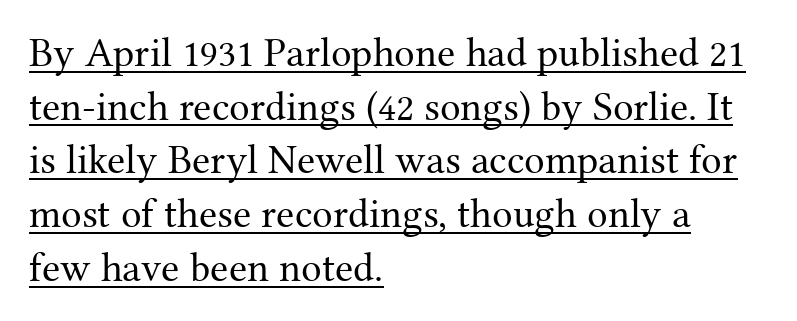
Q: Is the text bold? A: No.
Q: Is the text italic (slanted)? A: No, it is upright.
Q: Is the typeface a serif or a sans-serif typeface? A: Serif.
Q: Is the text underlined? A: Yes.
Q: How is the paragraph aligned? A: Left-aligned.
Q: Is the spacing between letters normal or unusually wide? A: Normal.
Q: Is the spacing between lines tight, normal or loose? A: Normal.
Q: Width (condensed, normal, or wide)? A: Normal.
Q: Stroke contrast? A: Medium.
Q: x-height? A: Medium.
Q: Monospaced? A: No.
